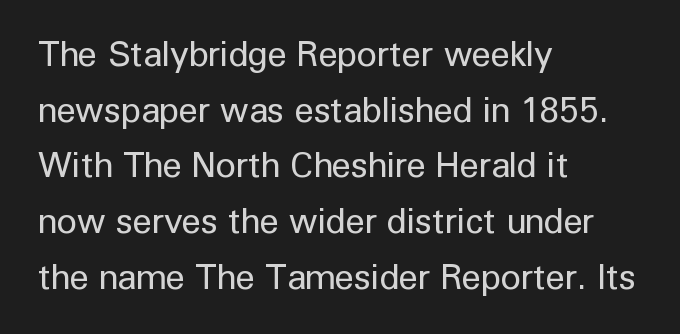
Q: Is the text bold? A: No.
Q: Is the text italic (slanted)? A: No, it is upright.
Q: Is the typeface a serif or a sans-serif typeface? A: Sans-serif.
Q: Is the text underlined? A: No.
Q: How is the paragraph aligned? A: Left-aligned.
Q: Is the spacing between letters normal or unusually wide? A: Normal.
Q: Is the spacing between lines tight, normal or loose? A: Normal.
Q: Width (condensed, normal, or wide)? A: Normal.
Q: Stroke contrast? A: Low.
Q: x-height? A: Medium.
Q: Monospaced? A: No.
